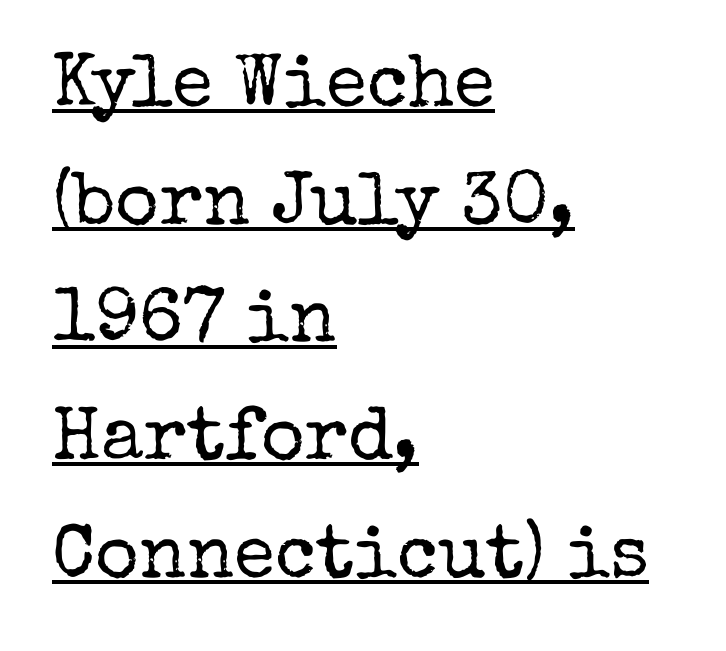
The image shows 75 px regular-weight serif type, upright; set left-aligned, normal line spacing (1.57x), normal letter spacing, underlined; low stroke contrast and a medium x-height.
